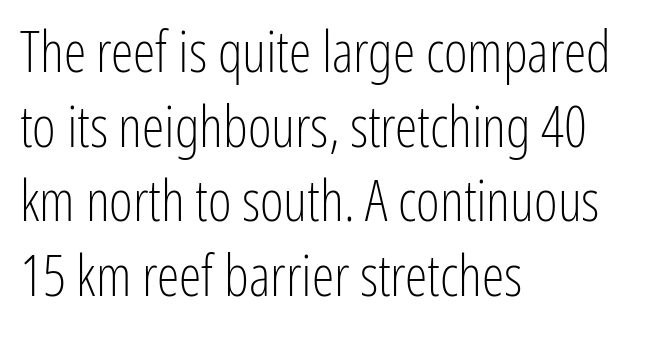
Do the letters lean? They stand straight. Inter-character spacing is left at the font's built-in metrics. Short and long lines alike share a common starting point at left. The letters look calm and open, with moderate or lighter stems.
